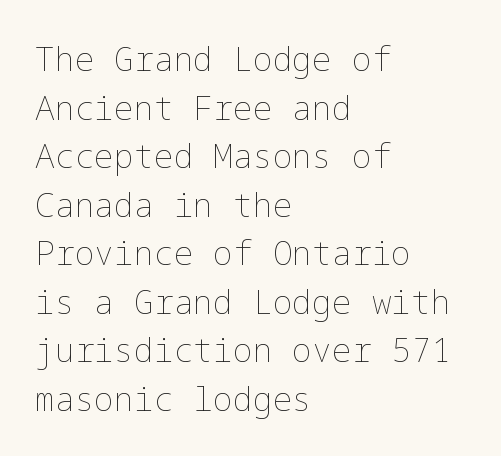
Q: Is the text bold? A: No.
Q: Is the text italic (slanted)? A: No, it is upright.
Q: Is the text underlined? A: No.
Q: How is the paragraph aligned? A: Left-aligned.
Q: Is the spacing between letters normal or unusually wide? A: Normal.
Q: Is the spacing between lines tight, normal or loose? A: Normal.
Q: Width (condensed, normal, or wide)? A: Normal.
Q: Stroke contrast? A: Low.
Q: x-height? A: Medium.
